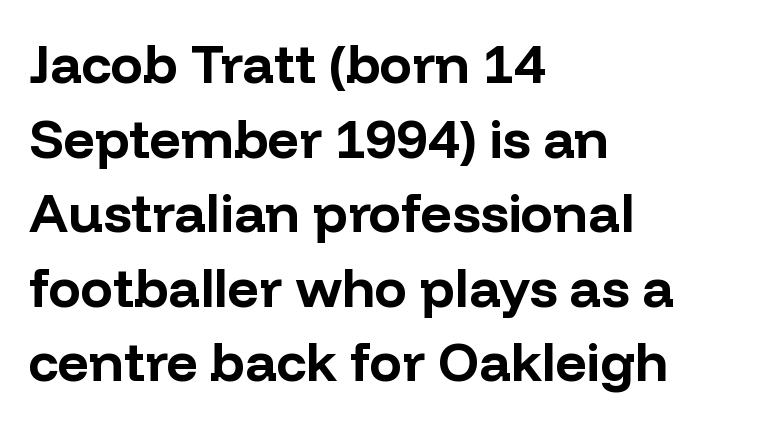
A typesetter would mark this as roman, not italic. The gap between lines stays unmarked. The face used here is proportionally spaced, like ordinary book or web type. On the weight axis this lands at bold, roughly 700. Observe the ordinary spacing: letters are neighbours, not strangers.
